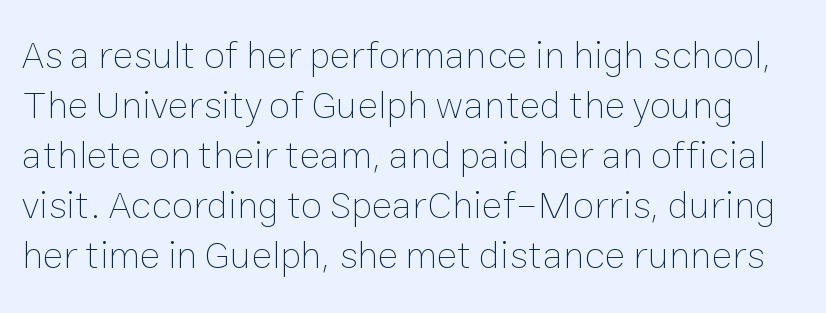
The image shows 39 px thin type, upright; set normal line spacing (1.28x), normal letter spacing, not underlined; low stroke contrast and a medium x-height.
